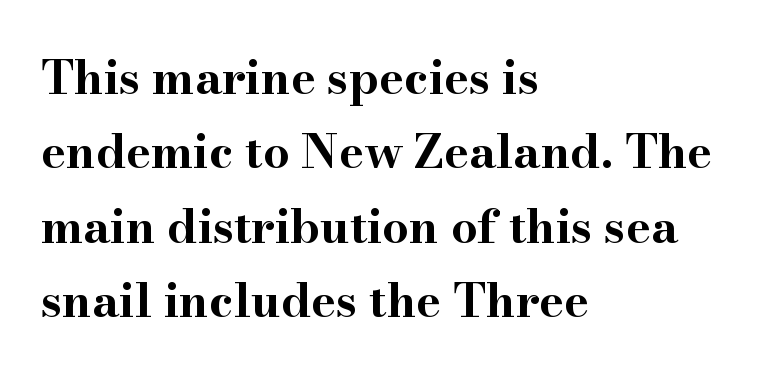
The vertical gap from one line to the next is medium. Posture: straight, roman, zero tilt. On the weight axis this lands at bold, roughly 700. Has an underline been added? It has not.
